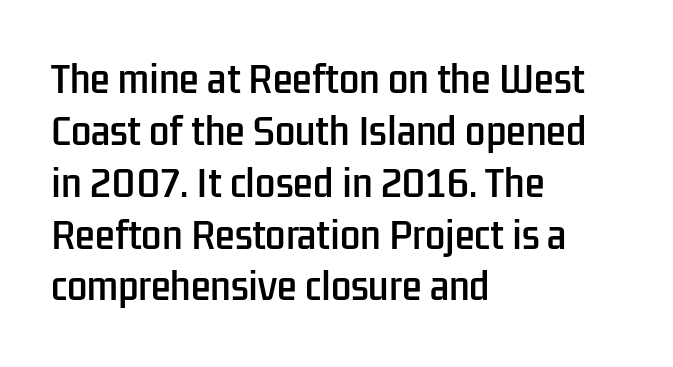
This is roman type, the default non-slanted kind. Here the designer chose a conventional face with non-uniform glyph widths. The type family on display is of the sans-serif kind. Rows of type keep a routine distance in the vertical direction. Descenders hang freely into open space. No extra tracking has been applied to these lines.
